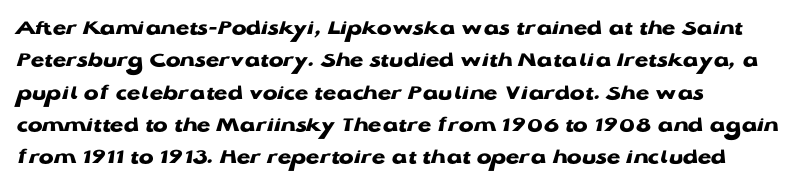
Q: Is the text bold? A: Yes.
Q: Is the text italic (slanted)? A: No, it is upright.
Q: Is the text underlined? A: No.
Q: How is the paragraph aligned? A: Left-aligned.
Q: Is the spacing between letters normal or unusually wide? A: Normal.
Q: Is the spacing between lines tight, normal or loose? A: Normal.
